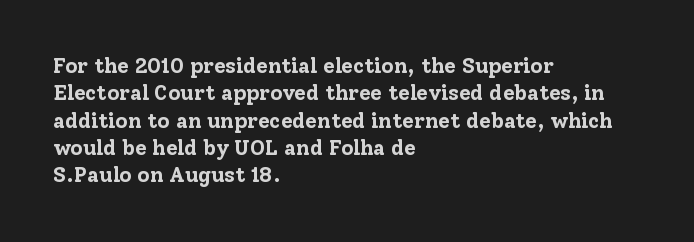
Q: Is the text bold? A: Yes.
Q: Is the text italic (slanted)? A: No, it is upright.
Q: Is the text underlined? A: No.
Q: How is the paragraph aligned? A: Left-aligned.
Q: Is the spacing between letters normal or unusually wide? A: Normal.
Q: Is the spacing between lines tight, normal or loose? A: Normal.
